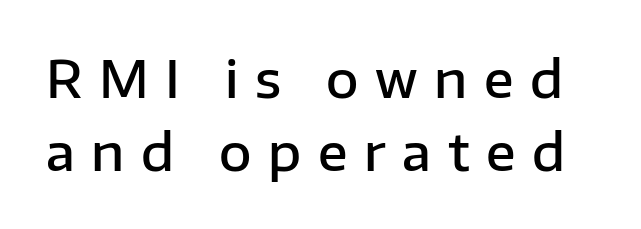
Q: Is the text bold? A: Semi-bold.
Q: Is the text italic (slanted)? A: No, it is upright.
Q: Is the typeface a serif or a sans-serif typeface? A: Sans-serif.
Q: Is the text underlined? A: No.
Q: Is the spacing between letters normal or unusually wide? A: Unusually wide.
Q: Is the spacing between lines tight, normal or loose? A: Normal.
Q: Width (condensed, normal, or wide)? A: Normal.
Q: Stroke contrast? A: Low.
Q: x-height? A: Medium.
Q: Monospaced? A: No.
